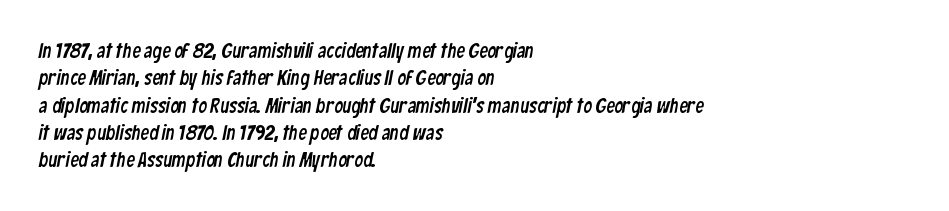
Any mark beneath the type? The region is blank. The vertical gap from one line to the next is medium. Compared with typical body copy, the letter spacing here is the same. The compositor pushed each line to the left boundary.
